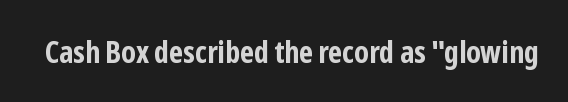
The image shows 31 px bold, condensed sans-serif type, upright; set normal letter spacing, not underlined; low stroke contrast and a medium x-height.
